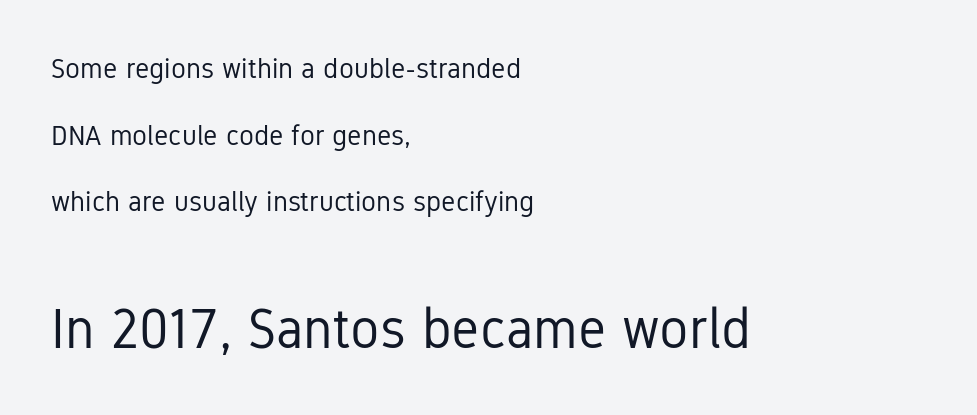
Students, note that the glyphs here touch the page at normal intervals. Larger block? The one below; the one above is distinctly smaller. The passage shown is typeset with a sans-serif family. The gap between lines stays unmarked.
